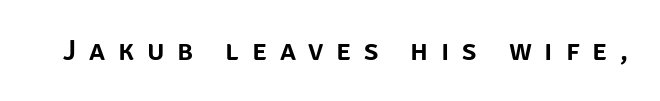
The image shows 29 px sans-serif type, upright; set unusually wide letter spacing (+0.44 em), not underlined; low stroke contrast and a large x-height.
